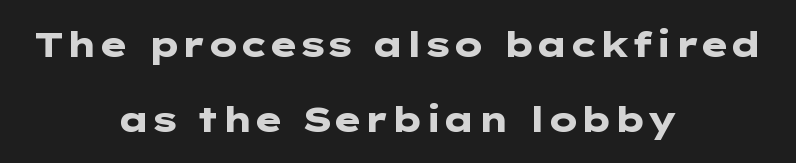
Q: Is the text bold? A: Yes.
Q: Is the text italic (slanted)? A: No, it is upright.
Q: Is the typeface a serif or a sans-serif typeface? A: Sans-serif.
Q: Is the text underlined? A: No.
Q: How is the paragraph aligned? A: Centered.
Q: Is the spacing between letters normal or unusually wide? A: Normal.
Q: Is the spacing between lines tight, normal or loose? A: Loose.
Q: Width (condensed, normal, or wide)? A: Wide.
Q: Stroke contrast? A: Low.
Q: x-height? A: Medium.
